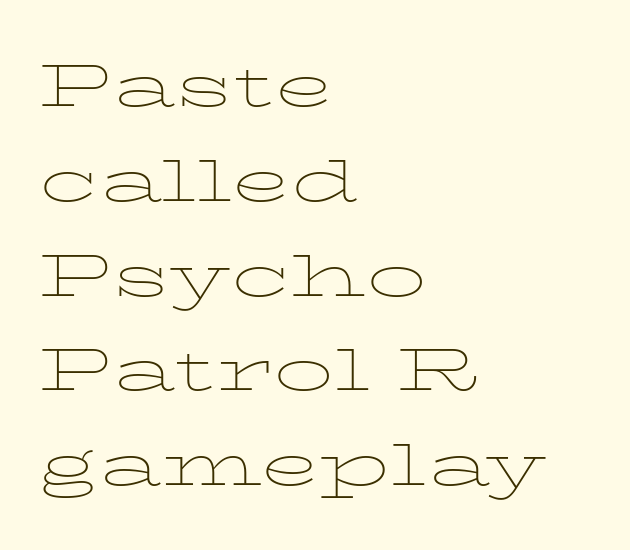
The image shows 60 px thin, wide serif type, upright; set left-aligned, normal line spacing (1.58x), normal letter spacing, not underlined; low stroke contrast and a medium x-height.
